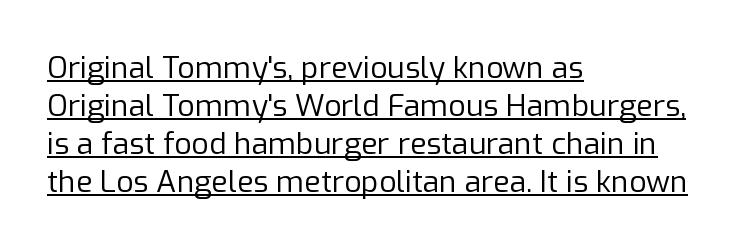
{"serif": "no", "italic": "no", "bold": "no", "weight": "regular", "width": "normal", "stroke_contrast": "low", "x_height": "medium", "monospaced": "no", "underline": "yes", "align": "left", "line_spacing": "normal", "line_spacing_ratio": 1.27, "letter_spacing": "normal", "letter_spacing_em": 0.0, "glyph_px": 30}
